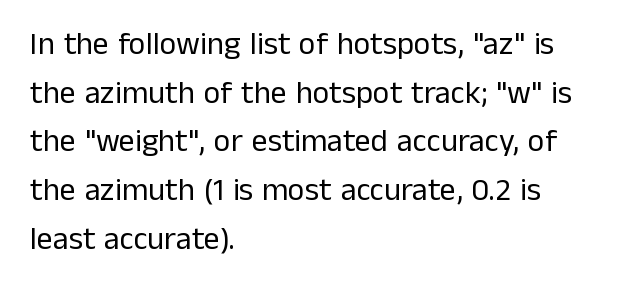
{"serif": "no", "italic": "no", "bold": "no", "weight": "regular", "width": "normal", "stroke_contrast": "low", "x_height": "medium", "monospaced": "no", "underline": "no", "align": "left", "line_spacing": "normal", "line_spacing_ratio": 1.52, "letter_spacing": "normal", "letter_spacing_em": 0.0, "glyph_px": 32}
